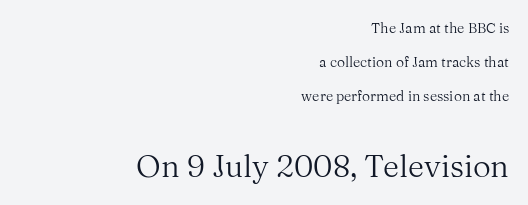
The image shows 31 px regular-weight serif type, upright; set right-aligned, loose line spacing (2.44x), normal letter spacing, not underlined; the second (bottom) block is 2.21x larger; medium stroke contrast and a medium x-height.
